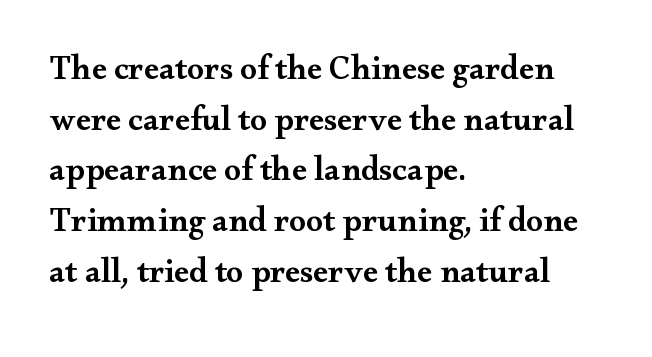
{"serif": "yes", "italic": "no", "bold": "semi", "weight": "semibold", "width": "wide", "stroke_contrast": "medium", "x_height": "small", "monospaced": "no", "underline": "no", "align": "left", "line_spacing": "normal", "line_spacing_ratio": 1.49, "letter_spacing": "normal", "letter_spacing_em": 0.0, "glyph_px": 34}
